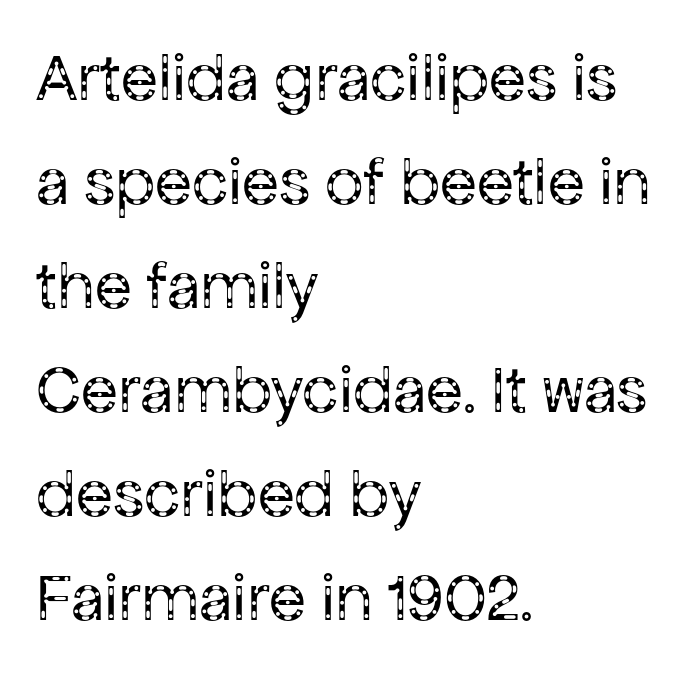
Q: Is the text bold? A: No.
Q: Is the text italic (slanted)? A: No, it is upright.
Q: Is the typeface a serif or a sans-serif typeface? A: Sans-serif.
Q: Is the text underlined? A: No.
Q: How is the paragraph aligned? A: Left-aligned.
Q: Is the spacing between letters normal or unusually wide? A: Normal.
Q: Is the spacing between lines tight, normal or loose? A: Normal.
Q: Width (condensed, normal, or wide)? A: Normal.
Q: Stroke contrast? A: Low.
Q: x-height? A: Medium.
Q: Monospaced? A: No.
